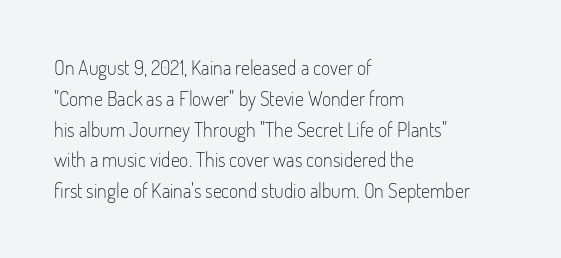
Q: Is the text bold? A: No.
Q: Is the text italic (slanted)? A: No, it is upright.
Q: Is the text underlined? A: No.
Q: How is the paragraph aligned? A: Left-aligned.
Q: Is the spacing between letters normal or unusually wide? A: Normal.
Q: Is the spacing between lines tight, normal or loose? A: Normal.
